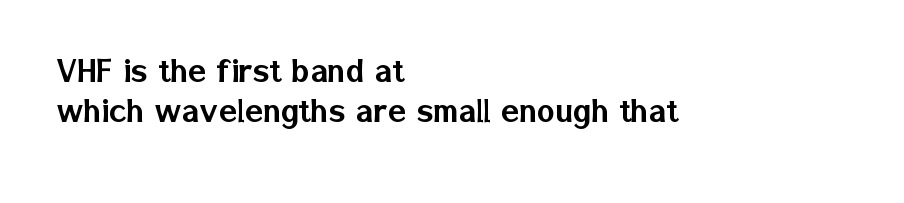
Q: Is the text italic (slanted)? A: No, it is upright.
Q: Is the typeface a serif or a sans-serif typeface? A: Sans-serif.
Q: Is the text underlined? A: No.
Q: How is the paragraph aligned? A: Left-aligned.
Q: Is the spacing between letters normal or unusually wide? A: Normal.
Q: Is the spacing between lines tight, normal or loose? A: Tight.
Q: Width (condensed, normal, or wide)? A: Normal.
Q: Stroke contrast? A: Low.
Q: x-height? A: Medium.
Q: Monospaced? A: No.
